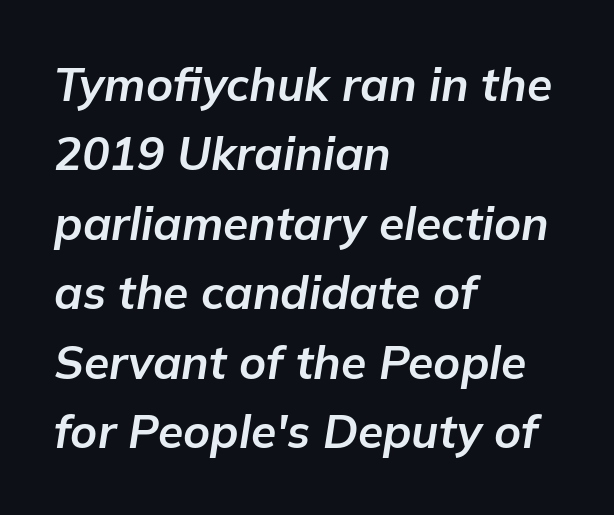
Q: Is the text bold? A: Yes.
Q: Is the text italic (slanted)? A: Yes, it leans right by about 9 degrees.
Q: Is the text underlined? A: No.
Q: How is the paragraph aligned? A: Left-aligned.
Q: Is the spacing between letters normal or unusually wide? A: Normal.
Q: Is the spacing between lines tight, normal or loose? A: Normal.
Q: Width (condensed, normal, or wide)? A: Normal.
Q: Stroke contrast? A: Low.
Q: x-height? A: Medium.
Q: Monospaced? A: No.
